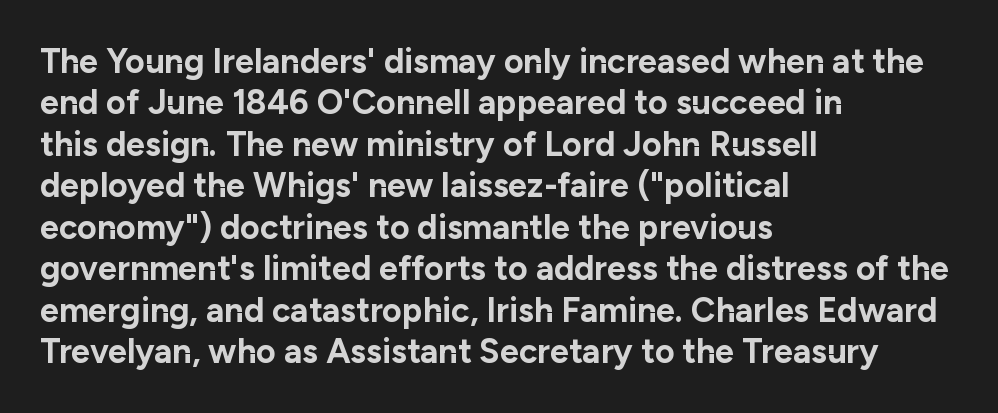
The image shows 34 px bold sans-serif type, upright; set left-aligned, line spacing 1.22x, normal letter spacing, not underlined; low stroke contrast and a medium x-height.
